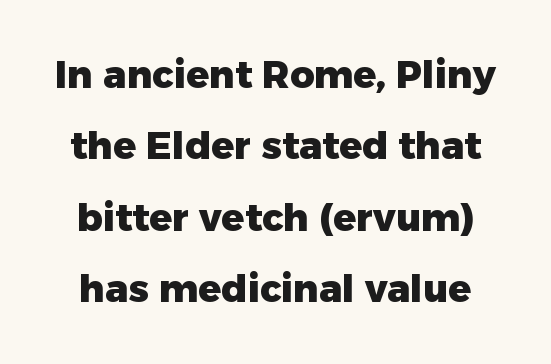
The horizontal fit of the characters is conventional and even. Serifs: no, the terminals of the letterforms are clean. The face used here is proportionally spaced, like ordinary book or web type. Set as a true bold cut, around the 700 mark. Descenders hang freely into open space.
